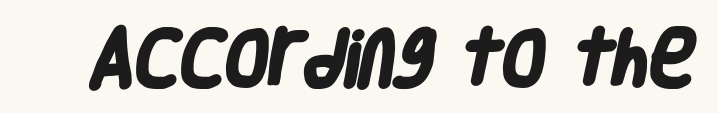
The image shows 62 px heavy, condensed sans-serif type; set normal letter spacing, not underlined; low stroke contrast and a large x-height.
